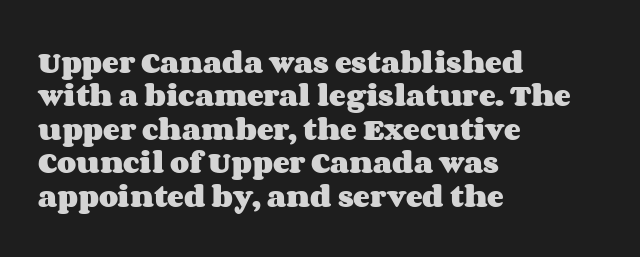
Q: Is the text bold? A: Yes.
Q: Is the text italic (slanted)? A: No, it is upright.
Q: Is the text underlined? A: No.
Q: How is the paragraph aligned? A: Left-aligned.
Q: Is the spacing between letters normal or unusually wide? A: Normal.
Q: Is the spacing between lines tight, normal or loose? A: Normal.
